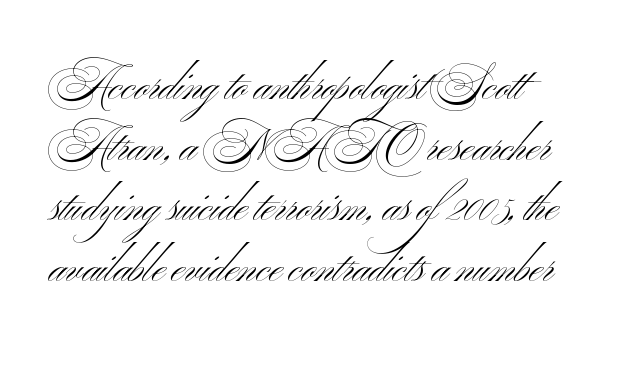
The image shows 43 px light, wide sans-serif type; set normal line spacing (1.41x), normal letter spacing, not underlined; medium stroke contrast and a small x-height.
